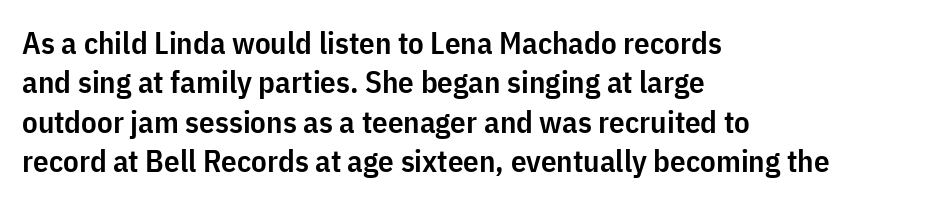
The image shows 31 px semibold, condensed sans-serif type, upright; set left-aligned, normal line spacing (1.27x), normal letter spacing, not underlined; low stroke contrast and a medium x-height.
